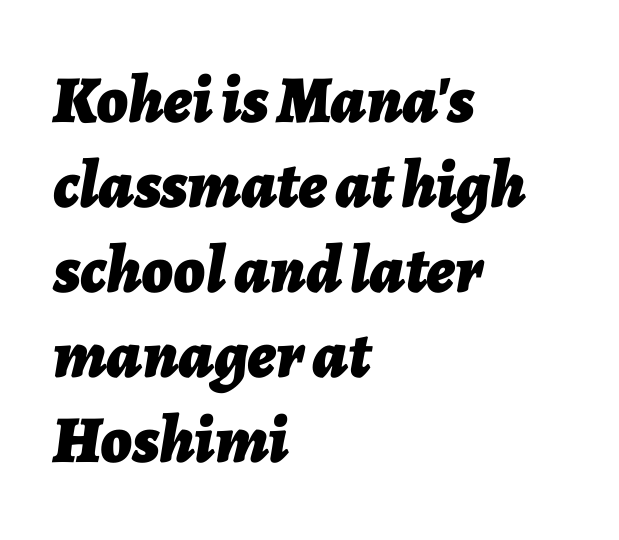
{"italic": "yes", "lean": "right", "slant_degrees": 7, "bold": "yes", "weight": "bold", "width": "normal", "stroke_contrast": "low", "x_height": "medium", "monospaced": "no", "underline": "no", "align": "left", "line_spacing": "normal", "line_spacing_ratio": 1.27, "letter_spacing": "normal", "letter_spacing_em": 0.0, "glyph_px": 67}
